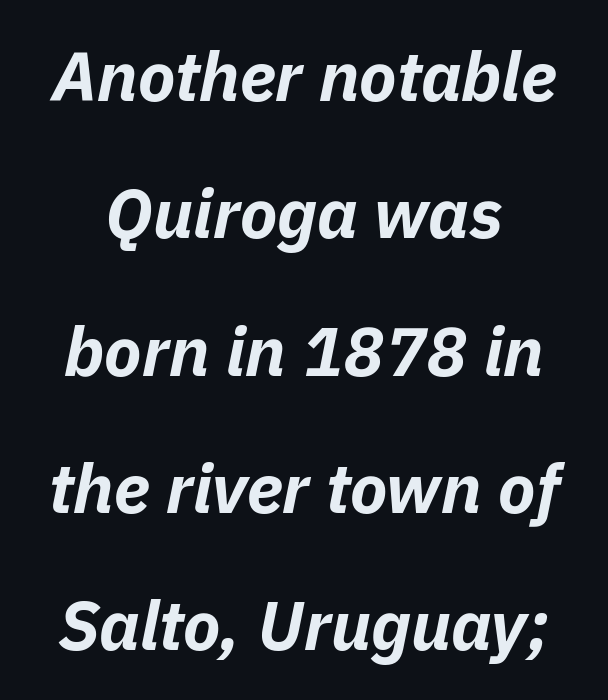
{"italic": "yes", "lean": "right", "slant_degrees": 11, "bold": "yes", "weight": "bold", "width": "normal", "stroke_contrast": "low", "x_height": "medium", "monospaced": "no", "underline": "no", "line_spacing": "loose", "line_spacing_ratio": 1.99, "letter_spacing": "normal", "letter_spacing_em": 0.0, "glyph_px": 69}
